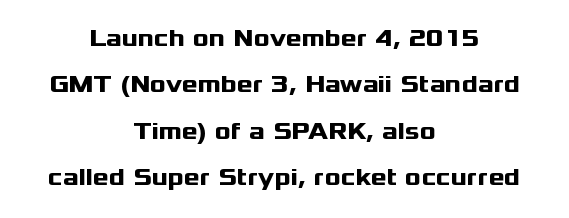
Alignment: centered. A clean baseline with only descenders dipping below it. Here the glyphs are tracked normally, forming tight word shapes. One glance says open: line gaps are wider than usual.
